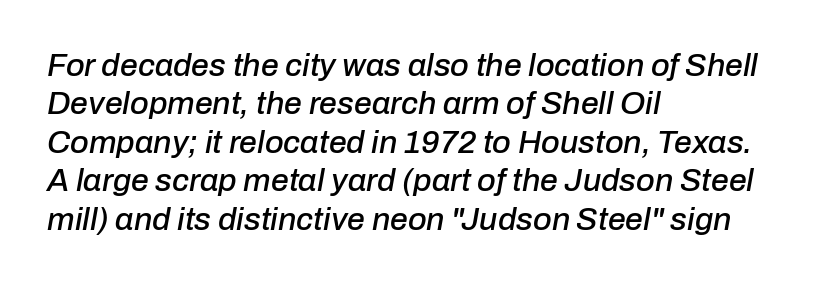
Q: Is the text italic (slanted)? A: Yes, it leans right by about 10 degrees.
Q: Is the text underlined? A: No.
Q: How is the paragraph aligned? A: Left-aligned.
Q: Is the spacing between letters normal or unusually wide? A: Normal.
Q: Width (condensed, normal, or wide)? A: Normal.
Q: Stroke contrast? A: Low.
Q: x-height? A: Medium.
Q: Monospaced? A: No.
